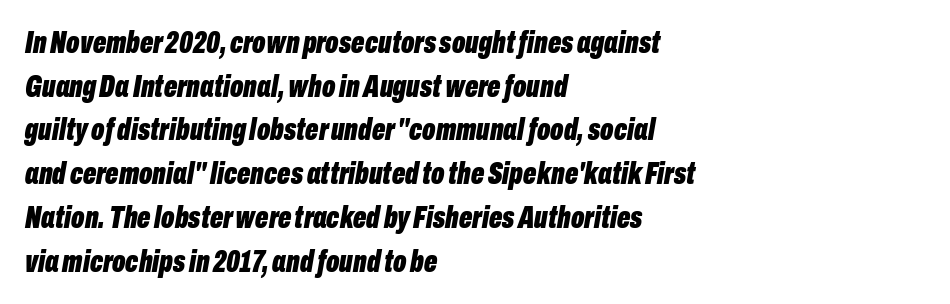
{"italic": "yes", "lean": "right", "slant_degrees": 10, "bold": "yes", "weight": "bold", "width": "condensed", "stroke_contrast": "low", "x_height": "medium", "monospaced": "no", "underline": "no", "align": "left", "line_spacing": "normal", "line_spacing_ratio": 1.41, "letter_spacing": "normal", "letter_spacing_em": 0.0, "glyph_px": 31}
